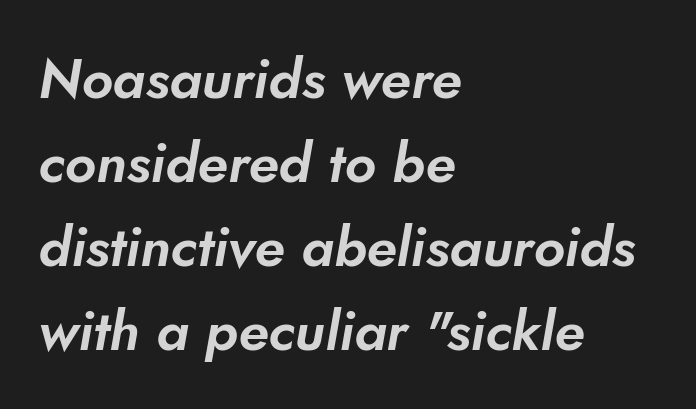
Q: Is the typeface a serif or a sans-serif typeface? A: Sans-serif.
Q: Is the text underlined? A: No.
Q: How is the paragraph aligned? A: Left-aligned.
Q: Is the spacing between letters normal or unusually wide? A: Normal.
Q: Is the spacing between lines tight, normal or loose? A: Normal.
Q: Width (condensed, normal, or wide)? A: Normal.
Q: Stroke contrast? A: Low.
Q: x-height? A: Small.
Q: Monospaced? A: No.
